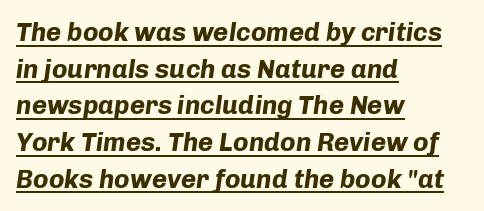
{"italic": "yes", "lean": "right", "slant_degrees": 8, "bold": "yes", "underline": "yes", "align": "left", "line_spacing": "normal", "line_spacing_ratio": 1.41, "letter_spacing": "normal", "letter_spacing_em": 0.0, "glyph_px": 26}
